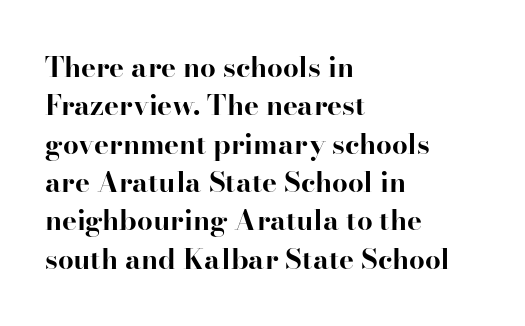
Q: Is the text bold? A: Yes.
Q: Is the text italic (slanted)? A: No, it is upright.
Q: Is the typeface a serif or a sans-serif typeface? A: Serif.
Q: Is the text underlined? A: No.
Q: How is the paragraph aligned? A: Left-aligned.
Q: Is the spacing between letters normal or unusually wide? A: Normal.
Q: Is the spacing between lines tight, normal or loose? A: Normal.
Q: Width (condensed, normal, or wide)? A: Normal.
Q: Stroke contrast? A: High.
Q: x-height? A: Small.
Q: Monospaced? A: No.
